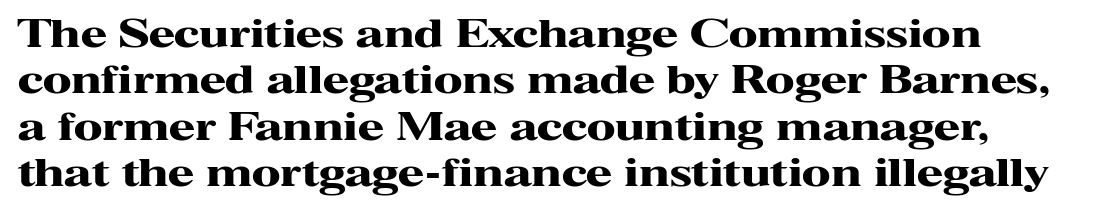
The image shows 38 px heavy, wide serif type, upright; set line spacing 1.22x, normal letter spacing, not underlined; high stroke contrast and a medium x-height.
